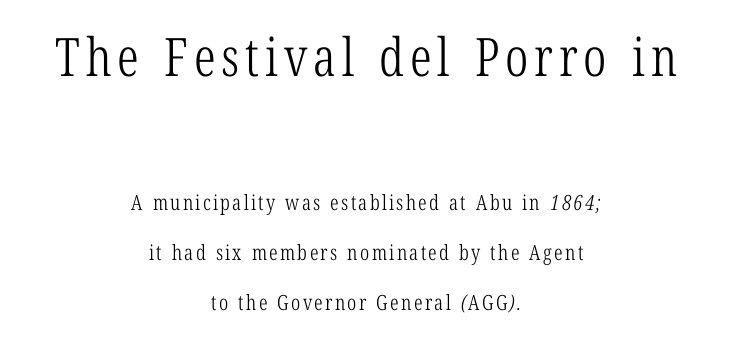
The image shows 53 px light, condensed serif type; set centered, loose line spacing (2.37x), not underlined; the first (top) block is 2.52x larger; low stroke contrast and a medium x-height.
